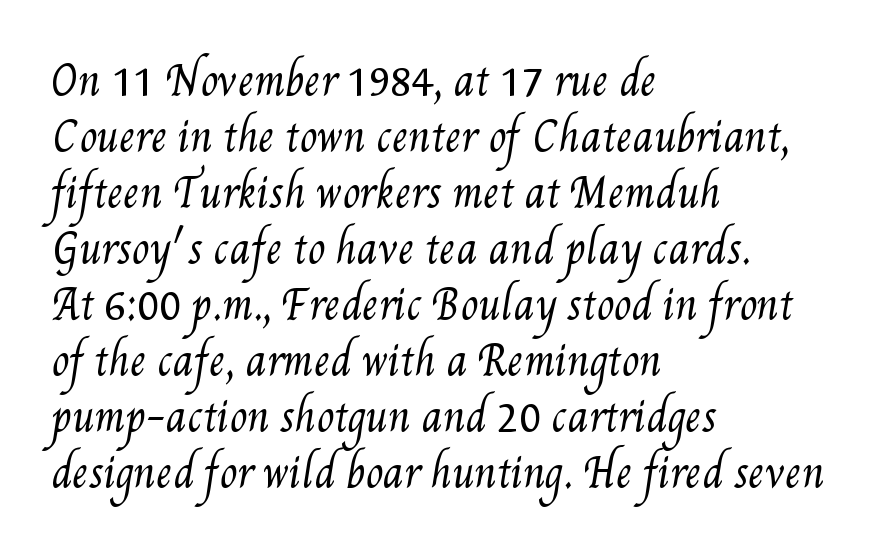
The image shows 40 px regular-weight, condensed type; set left-aligned, normal line spacing (1.4x), normal letter spacing, not underlined; medium stroke contrast and a small x-height.
